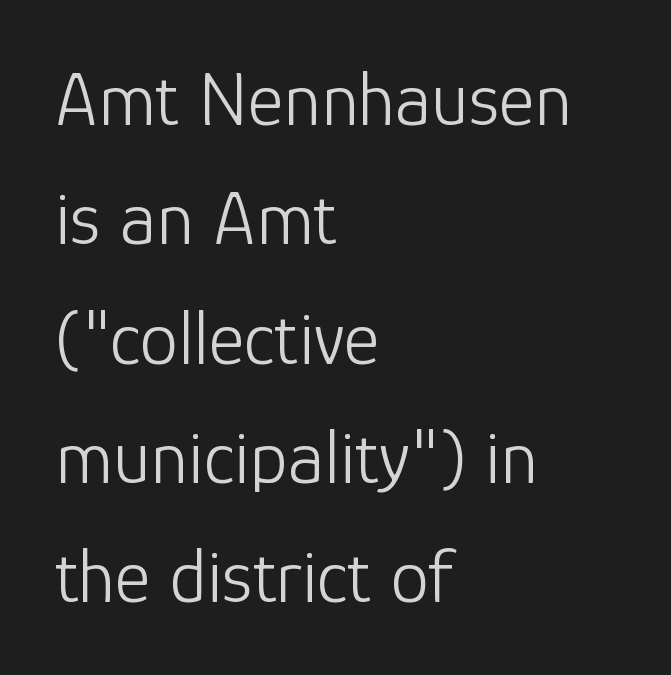
The image shows 77 px light sans-serif type, upright; set left-aligned, normal line spacing (1.55x), normal letter spacing, not underlined; low stroke contrast and a medium x-height.
